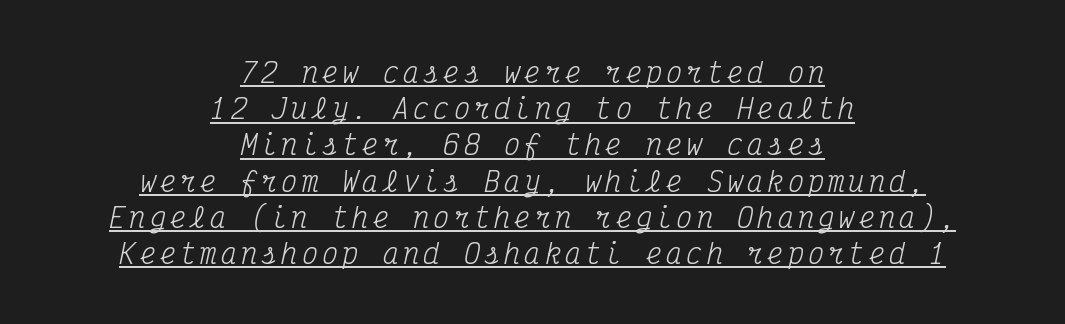
In terms of leading, this rendering sits right in the middle. Somebody hit Ctrl+U on this one — the words are underlined. Looking at the ascenders, they clearly lean. Is the stroke heavy? The answer is a plain regular-or-lighter. The passage is arranged like a title page — every line centered.
